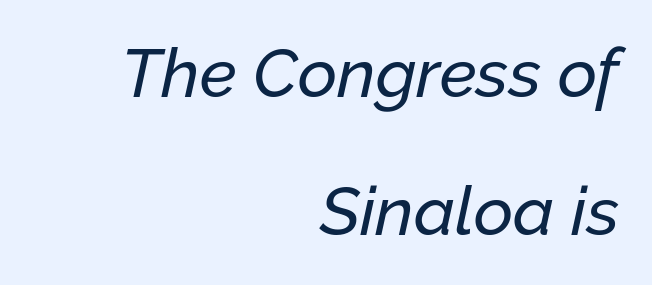
Q: Is the text italic (slanted)? A: Yes, it leans right by about 12 degrees.
Q: Is the text underlined? A: No.
Q: How is the paragraph aligned? A: Right-aligned.
Q: Is the spacing between letters normal or unusually wide? A: Normal.
Q: Is the spacing between lines tight, normal or loose? A: Loose.
Q: Width (condensed, normal, or wide)? A: Normal.
Q: Stroke contrast? A: Low.
Q: x-height? A: Medium.
Q: Monospaced? A: No.
